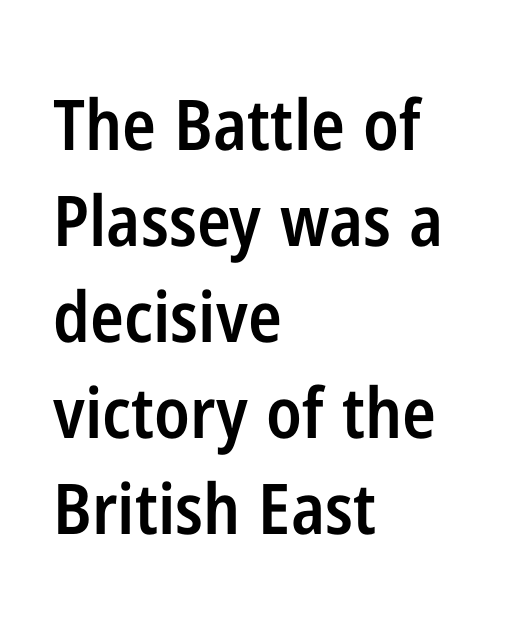
The image shows 70 px semibold, condensed sans-serif type, upright; set left-aligned, normal line spacing (1.37x), normal letter spacing, not underlined; low stroke contrast and a medium x-height.
